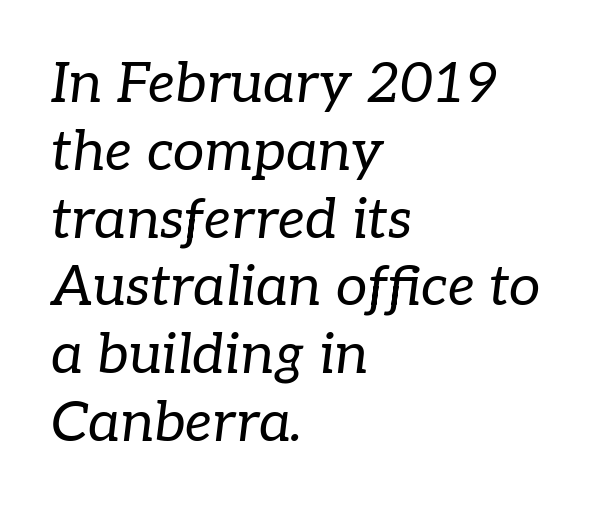
Italic: yes, the glyphs are oblique. Honestly, there is no underline to notice here at all. Look at the tracking — it's just the regular setting, nothing added. The passage is arranged the way most books set body copy — flush left. Serifs: yes, visible at the terminals of the letterforms.
